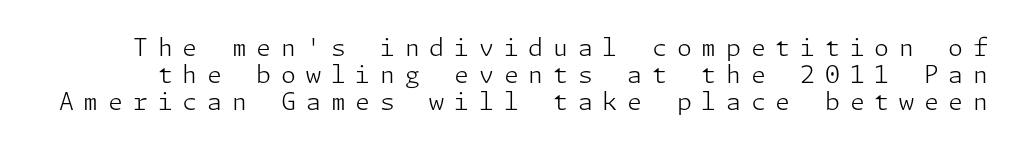
Display-style spreading of the glyphs; the letterfit is very open. Decoration check: the copy has no underline. This sample trades vertical openness for compactness between lines. Heft: none added — not bold. Do the letters lean? They stand straight.
